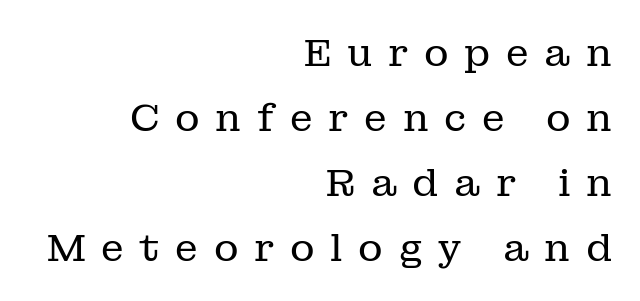
Q: Is the text bold? A: No.
Q: Is the text italic (slanted)? A: No, it is upright.
Q: Is the typeface a serif or a sans-serif typeface? A: Serif.
Q: Is the text underlined? A: No.
Q: How is the paragraph aligned? A: Right-aligned.
Q: Is the spacing between letters normal or unusually wide? A: Unusually wide.
Q: Width (condensed, normal, or wide)? A: Normal.
Q: Stroke contrast? A: Low.
Q: x-height? A: Medium.
Q: Monospaced? A: No.
